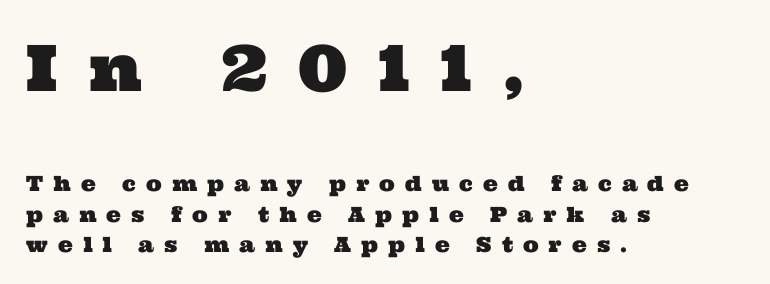
The strip under each line holds only bare page. Is the lower block the larger one? No — the upper block carries the bigger type. If you measured baseline to baseline, you'd find a middling distance. The passage shown is typeset with a serif family. Proportional: the letters do not fall into vertical columns. The compositor pushed each line to the left boundary.
